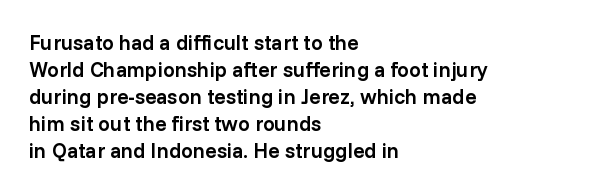
Q: Is the text bold? A: Semi-bold.
Q: Is the text italic (slanted)? A: No, it is upright.
Q: Is the text underlined? A: No.
Q: How is the paragraph aligned? A: Left-aligned.
Q: Is the spacing between letters normal or unusually wide? A: Normal.
Q: Is the spacing between lines tight, normal or loose? A: Normal.
